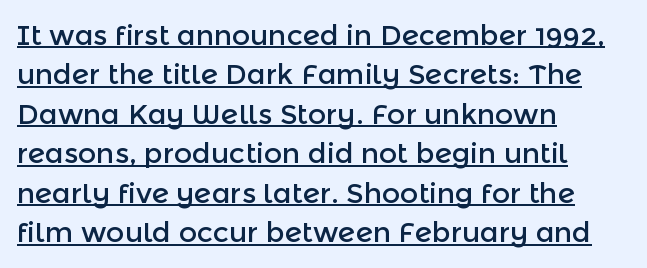
{"serif": "no", "italic": "no", "width": "normal", "x_height": "medium", "monospaced": "no", "underline": "yes", "align": "left", "line_spacing": "normal", "line_spacing_ratio": 1.41, "letter_spacing": "normal", "letter_spacing_em": 0.0, "glyph_px": 28}
